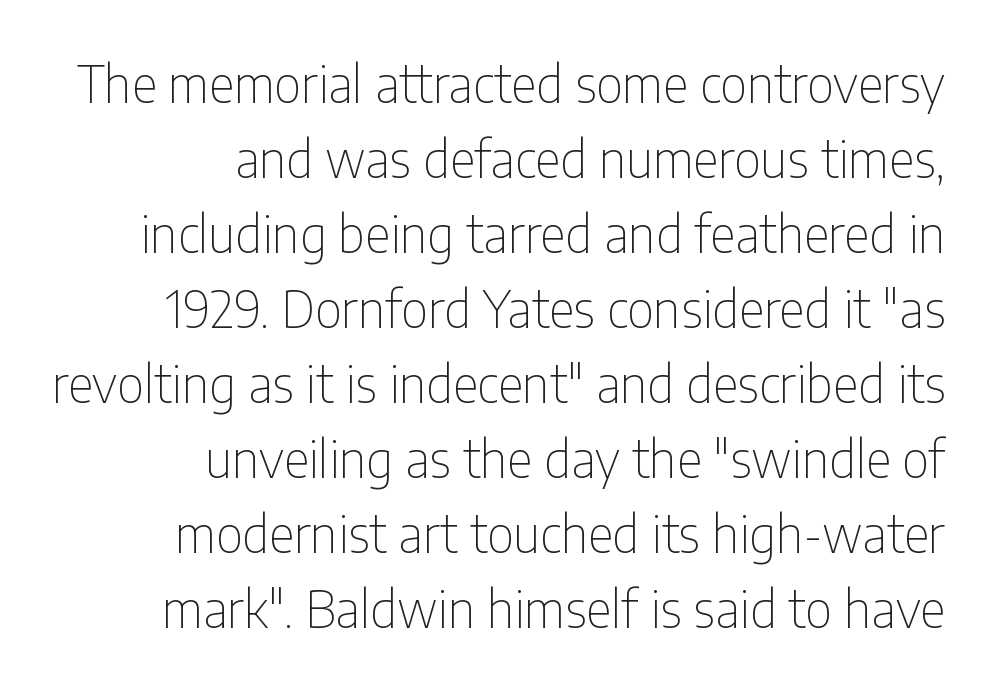
{"serif": "no", "italic": "no", "bold": "no", "weight": "thin", "width": "condensed", "stroke_contrast": "low", "x_height": "medium", "monospaced": "no", "underline": "no", "align": "right", "line_spacing": "normal", "line_spacing_ratio": 1.5, "letter_spacing": "normal", "letter_spacing_em": 0.0, "glyph_px": 50}
